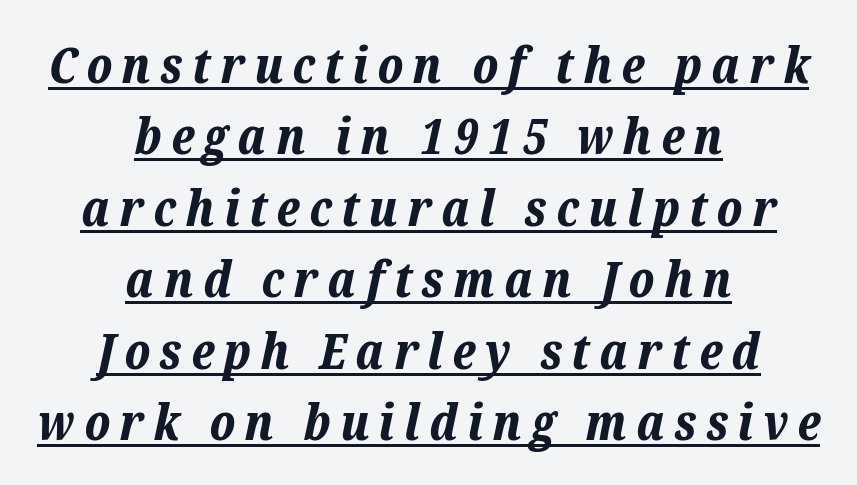
Q: Is the text bold? A: Yes.
Q: Is the text italic (slanted)? A: Yes, it leans right by about 12 degrees.
Q: Is the text underlined? A: Yes.
Q: How is the paragraph aligned? A: Centered.
Q: Is the spacing between lines tight, normal or loose? A: Normal.
Q: Width (condensed, normal, or wide)? A: Normal.
Q: Stroke contrast? A: Low.
Q: x-height? A: Medium.
Q: Monospaced? A: No.
